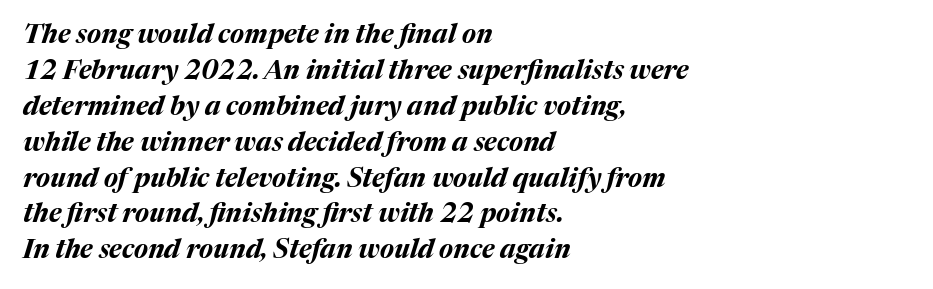
The ragged edge is on the right, which tells us the setting is flush left. A bare baseline throughout the passage. Is the type bold? Yes — the strokes are clearly thick and heavy. The lettering tilts uniformly, giving the passage an italic look. Characters follow at the spacing the type designer built in.
